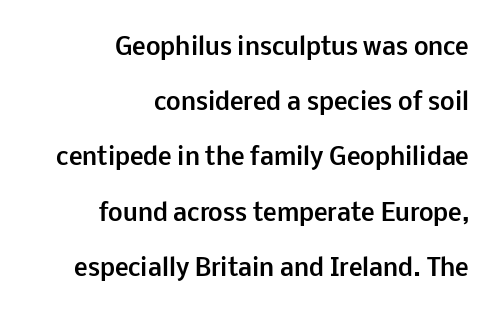
Q: Is the text bold? A: Yes.
Q: Is the text italic (slanted)? A: No, it is upright.
Q: Is the text underlined? A: No.
Q: How is the paragraph aligned? A: Right-aligned.
Q: Is the spacing between letters normal or unusually wide? A: Normal.
Q: Is the spacing between lines tight, normal or loose? A: Loose.
